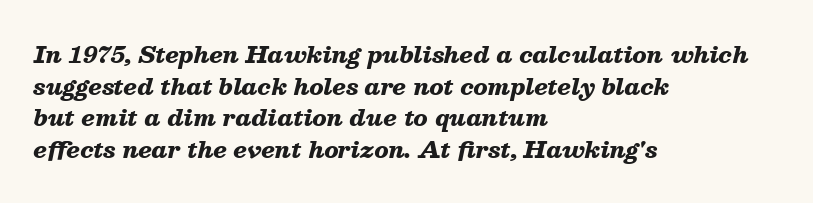
The axis of the letterforms is tilted away from vertical. Honestly, there is no underline to notice here at all. Each word holds together tightly as a unit, with standard inter-letter gaps. Which margin do the lines hug? The left one — the right edge is uneven.
